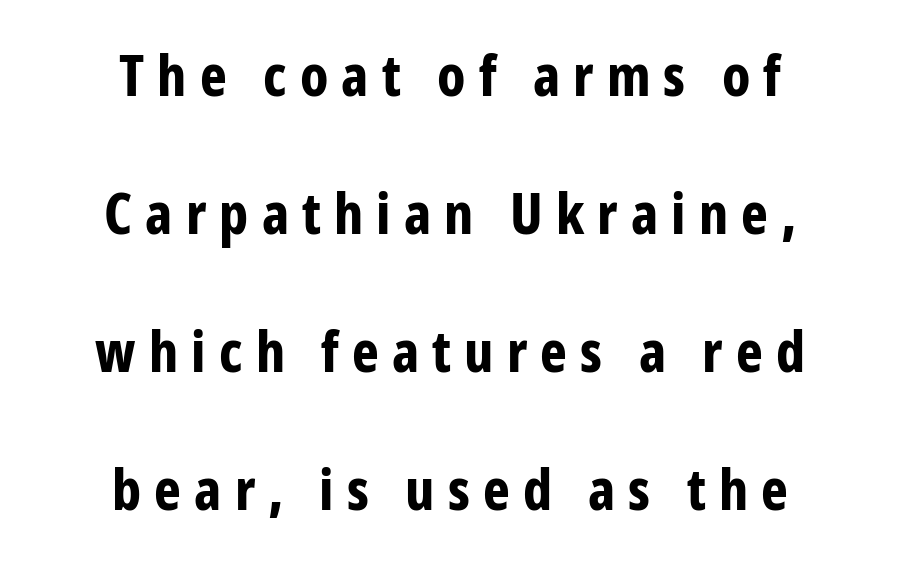
The image shows 57 px bold, condensed sans-serif type, upright; set centered, loose line spacing (2.42x), unusually wide letter spacing (+0.23 em), not underlined; low stroke contrast and a medium x-height.
